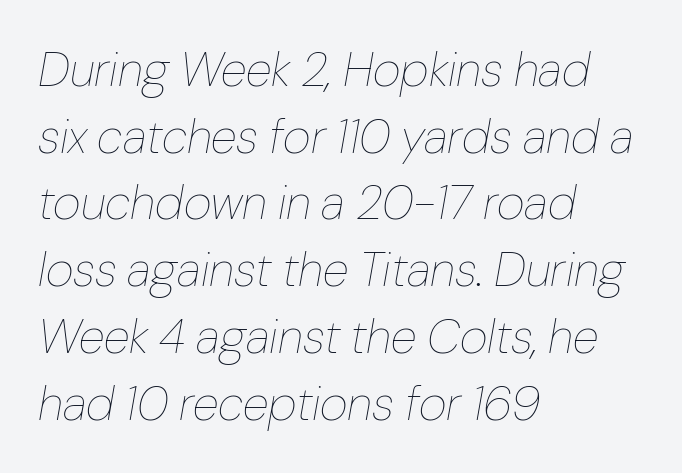
Q: Is the text bold? A: No.
Q: Is the text italic (slanted)? A: Yes, it leans right by about 10 degrees.
Q: Is the text underlined? A: No.
Q: How is the paragraph aligned? A: Left-aligned.
Q: Is the spacing between letters normal or unusually wide? A: Normal.
Q: Is the spacing between lines tight, normal or loose? A: Normal.
Q: Width (condensed, normal, or wide)? A: Normal.
Q: Stroke contrast? A: Low.
Q: x-height? A: Medium.
Q: Monospaced? A: No.
